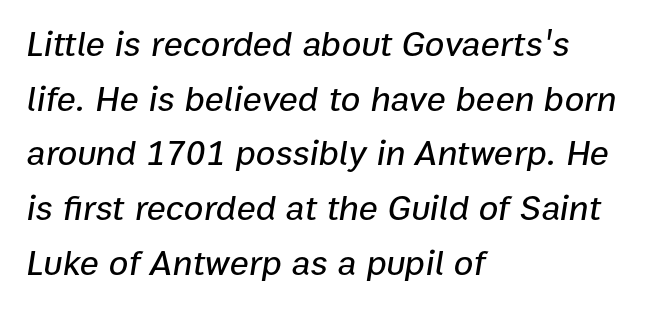
Q: Is the text italic (slanted)? A: Yes, it leans right by about 9 degrees.
Q: Is the text underlined? A: No.
Q: How is the paragraph aligned? A: Left-aligned.
Q: Is the spacing between letters normal or unusually wide? A: Normal.
Q: Is the spacing between lines tight, normal or loose? A: Normal.
Q: Width (condensed, normal, or wide)? A: Normal.
Q: Stroke contrast? A: Low.
Q: x-height? A: Medium.
Q: Monospaced? A: No.
